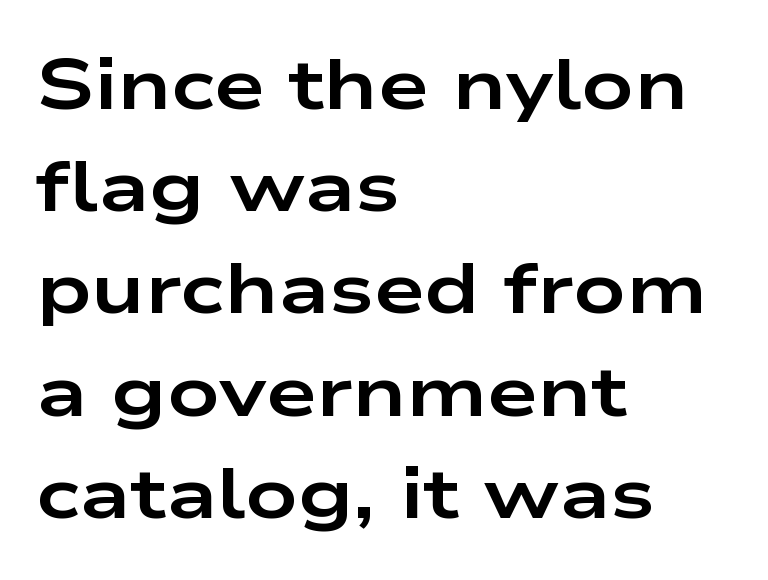
The image shows 72 px bold, wide sans-serif type, upright; set left-aligned, normal line spacing (1.42x), normal letter spacing, not underlined; low stroke contrast and a medium x-height.
